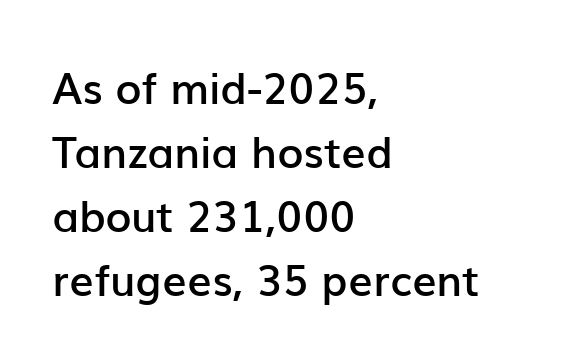
{"serif": "no", "italic": "no", "bold": "semi", "weight": "semibold", "width": "normal", "stroke_contrast": "low", "x_height": "medium", "monospaced": "no", "underline": "no", "align": "left", "line_spacing": "normal", "line_spacing_ratio": 1.49, "letter_spacing": "normal", "letter_spacing_em": 0.0, "glyph_px": 43}
